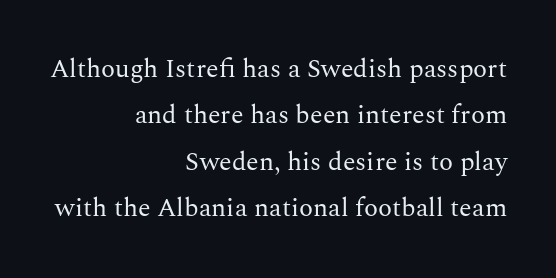
Q: Is the text bold? A: No.
Q: Is the text italic (slanted)? A: No, it is upright.
Q: Is the text underlined? A: No.
Q: How is the paragraph aligned? A: Right-aligned.
Q: Is the spacing between letters normal or unusually wide? A: Normal.
